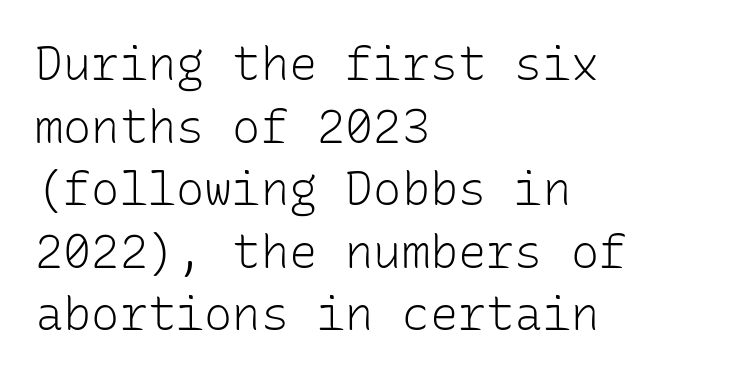
The baseline area is clear. Leading matches the norm, producing a regular column. Bold? No — there's no thickening of the strokes. The characters display no serif detailing; their extremities are plain.
